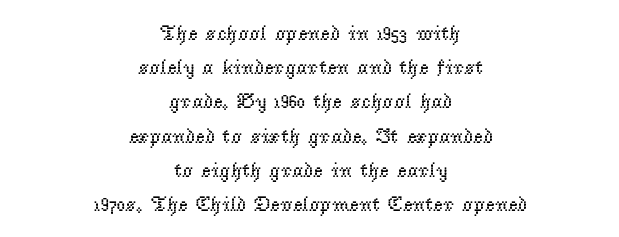
{"italic": "no", "bold": "no", "underline": "no", "align": "center", "line_spacing": "normal", "line_spacing_ratio": 1.63, "letter_spacing": "normal", "letter_spacing_em": 0.0, "glyph_px": 21}
